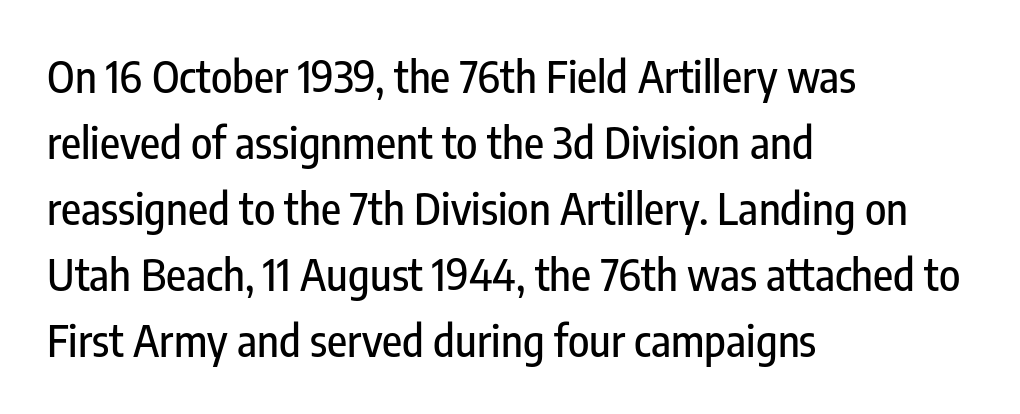
The image shows 44 px condensed sans-serif type, upright; set left-aligned, normal line spacing (1.5x), normal letter spacing, not underlined; low stroke contrast and a medium x-height.
